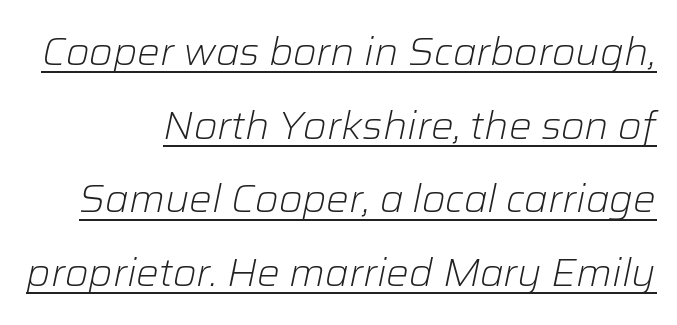
{"italic": "yes", "lean": "right", "slant_degrees": 12, "bold": "no", "weight": "light", "width": "normal", "stroke_contrast": "low", "x_height": "medium", "monospaced": "no", "underline": "yes", "align": "right", "line_spacing": "loose", "line_spacing_ratio": 1.94, "letter_spacing": "normal", "letter_spacing_em": 0.0, "glyph_px": 38}
